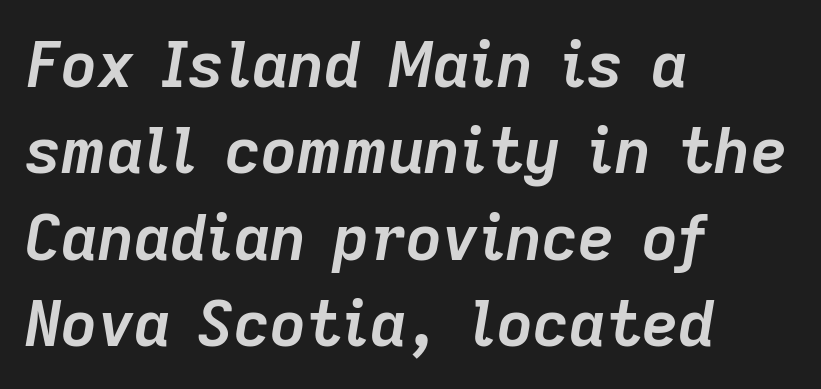
{"italic": "yes", "lean": "right", "slant_degrees": 9, "bold": "yes", "weight": "semibold", "width": "normal", "stroke_contrast": "low", "x_height": "medium", "monospaced": "no", "underline": "no", "align": "left", "line_spacing": "normal", "line_spacing_ratio": 1.37, "letter_spacing": "normal", "letter_spacing_em": 0.0, "glyph_px": 63}
